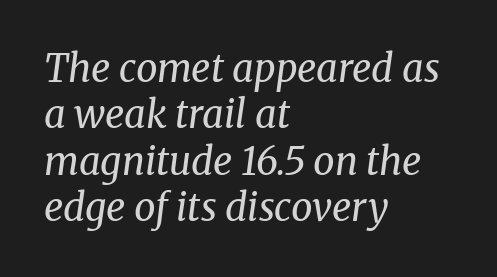
{"serif": "yes", "italic": "yes", "lean": "right", "slant_degrees": 8, "bold": "no", "weight": "regular", "width": "normal", "stroke_contrast": "medium", "x_height": "medium", "monospaced": "no", "underline": "no", "align": "left", "line_spacing_ratio": 1.22, "letter_spacing": "normal", "letter_spacing_em": 0.0, "glyph_px": 38}
